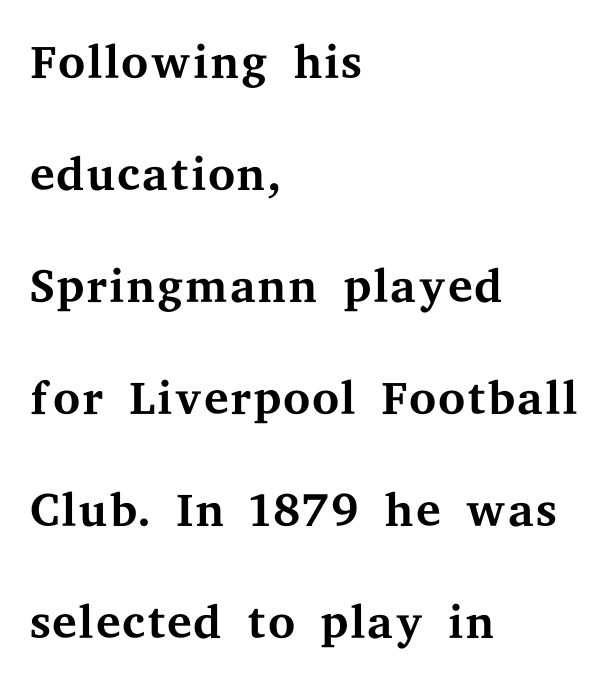
{"serif": "yes", "italic": "no", "bold": "no", "weight": "regular", "width": "wide", "stroke_contrast": "medium", "x_height": "medium", "monospaced": "no", "underline": "no", "align": "left", "line_spacing": "normal", "line_spacing_ratio": 1.6, "letter_spacing": "normal", "letter_spacing_em": 0.0, "glyph_px": 70}
